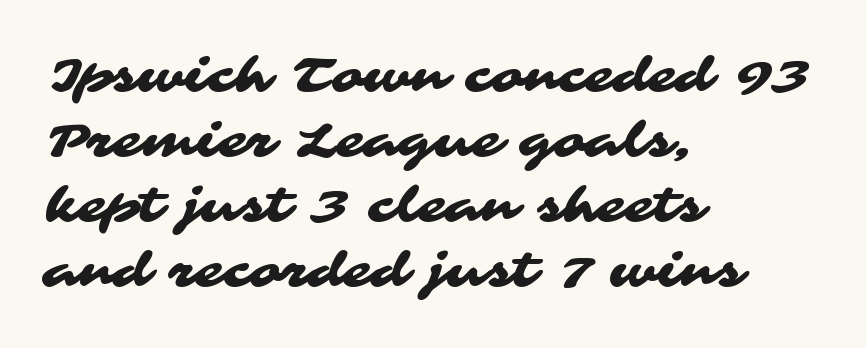
The image shows 47 px wide sans-serif type; set left-aligned, normal line spacing (1.38x), normal letter spacing, not underlined; medium stroke contrast and a medium x-height.
